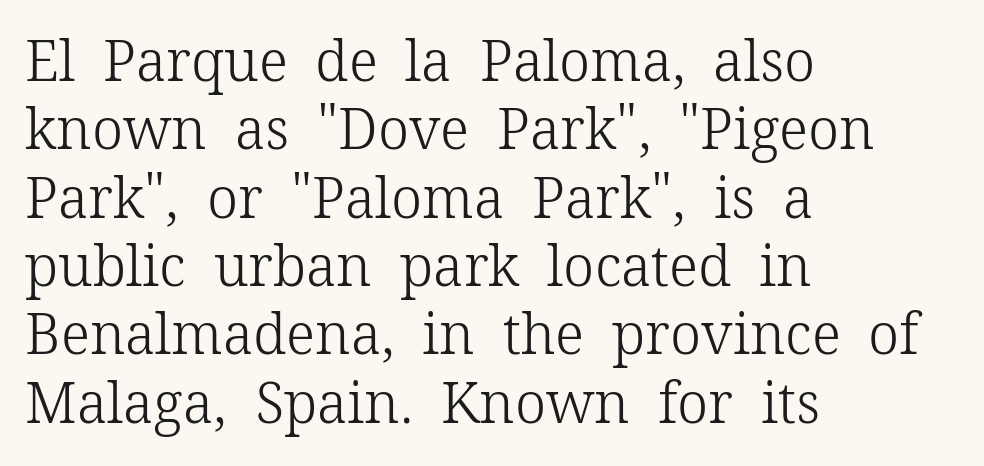
{"serif": "yes", "italic": "no", "bold": "no", "weight": "light", "width": "normal", "stroke_contrast": "low", "x_height": "medium", "monospaced": "no", "underline": "no", "align": "left", "line_spacing_ratio": 1.22, "letter_spacing": "normal", "letter_spacing_em": 0.0, "glyph_px": 56}
